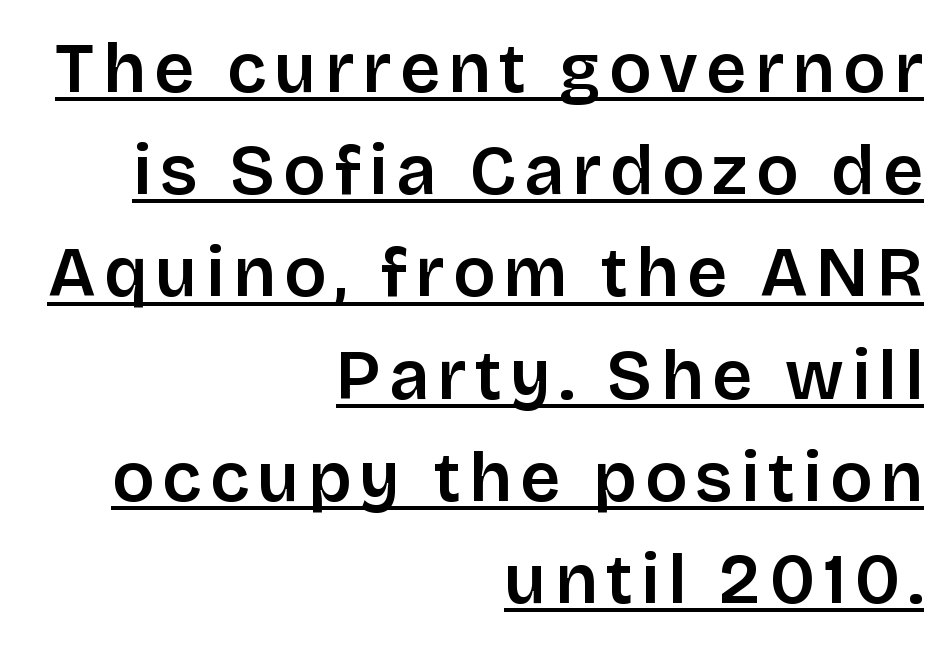
The image shows 70 px sans-serif type, upright; set right-aligned, normal line spacing (1.46x), underlined; low stroke contrast and a large x-height.
